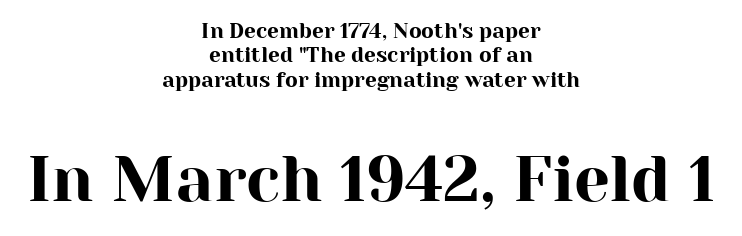
{"serif": "yes", "italic": "no", "width": "normal", "stroke_contrast": "high", "x_height": "medium", "monospaced": "no", "underline": "no", "align": "center", "line_spacing_ratio": 1.16, "letter_spacing": "normal", "letter_spacing_em": 0.0, "larger_block": "second", "size_ratio": 3.05, "glyph_px": 64}
